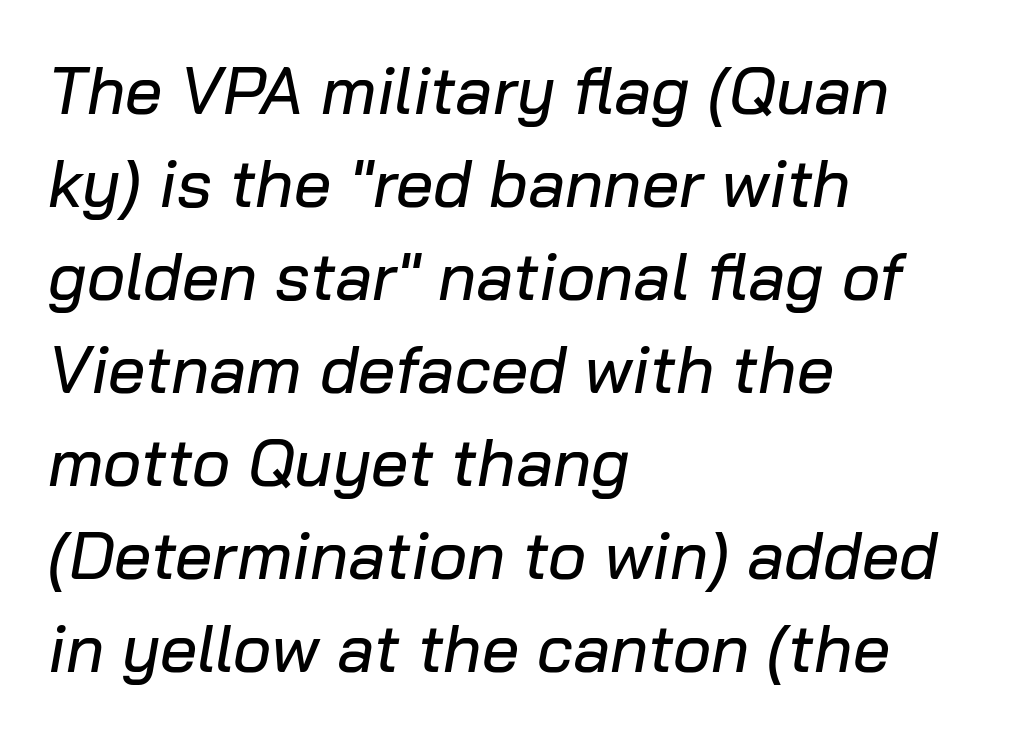
Q: Is the text italic (slanted)? A: Yes, it leans right by about 10 degrees.
Q: Is the text underlined? A: No.
Q: How is the paragraph aligned? A: Left-aligned.
Q: Is the spacing between letters normal or unusually wide? A: Normal.
Q: Is the spacing between lines tight, normal or loose? A: Normal.
Q: Width (condensed, normal, or wide)? A: Normal.
Q: Stroke contrast? A: Low.
Q: x-height? A: Medium.
Q: Monospaced? A: No.
